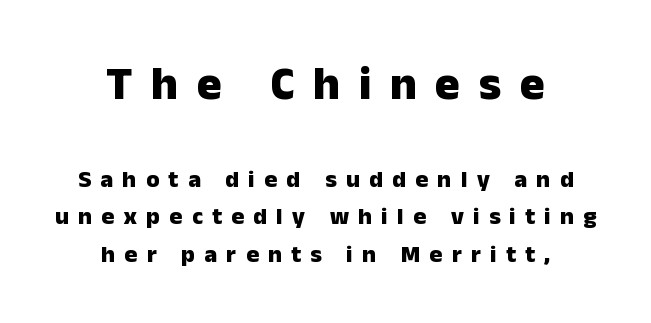
Q: Is the text bold? A: Yes.
Q: Is the text italic (slanted)? A: No, it is upright.
Q: Is the typeface a serif or a sans-serif typeface? A: Sans-serif.
Q: Is the text underlined? A: No.
Q: How is the paragraph aligned? A: Centered.
Q: Is the spacing between letters normal or unusually wide? A: Unusually wide.
Q: Is the spacing between lines tight, normal or loose? A: Normal.
Q: Which block of text is set in a larger size, the first (top) or the second (bottom)? A: The first (top) one.
Q: Width (condensed, normal, or wide)? A: Normal.
Q: Stroke contrast? A: Low.
Q: x-height? A: Medium.
Q: Monospaced? A: No.
